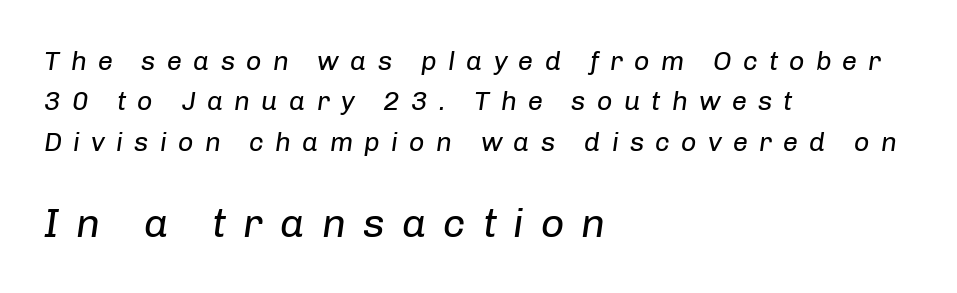
Q: Is the text bold? A: No.
Q: Is the text italic (slanted)? A: Yes, it leans right by about 8 degrees.
Q: Is the text underlined? A: No.
Q: How is the paragraph aligned? A: Left-aligned.
Q: Is the spacing between letters normal or unusually wide? A: Unusually wide.
Q: Is the spacing between lines tight, normal or loose? A: Normal.
Q: Which block of text is set in a larger size, the first (top) or the second (bottom)? A: The second (bottom) one.
Q: Width (condensed, normal, or wide)? A: Normal.
Q: Stroke contrast? A: Low.
Q: x-height? A: Medium.
Q: Monospaced? A: No.
